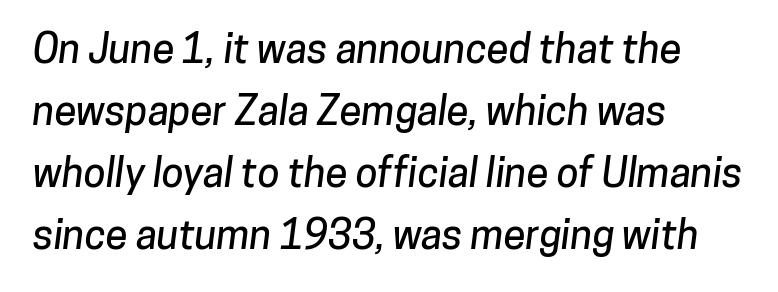
{"serif": "no", "width": "normal", "stroke_contrast": "low", "x_height": "medium", "monospaced": "no", "underline": "no", "align": "left", "line_spacing": "normal", "line_spacing_ratio": 1.55, "letter_spacing": "normal", "letter_spacing_em": 0.0, "glyph_px": 40}
